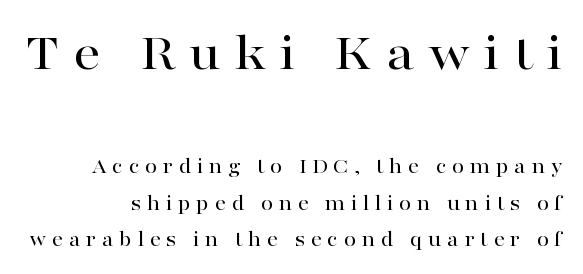
Q: Is the text italic (slanted)? A: No, it is upright.
Q: Is the typeface a serif or a sans-serif typeface? A: Serif.
Q: Is the text underlined? A: No.
Q: How is the paragraph aligned? A: Right-aligned.
Q: Is the spacing between letters normal or unusually wide? A: Unusually wide.
Q: Is the spacing between lines tight, normal or loose? A: Normal.
Q: Which block of text is set in a larger size, the first (top) or the second (bottom)? A: The first (top) one.
Q: Width (condensed, normal, or wide)? A: Wide.
Q: Stroke contrast? A: High.
Q: x-height? A: Medium.
Q: Monospaced? A: No.
